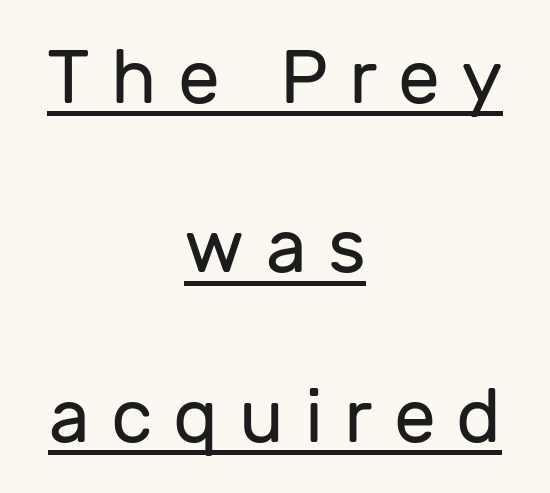
Is this a fixed-width face? No — the glyphs have proportional, varying widths. The leading is generous, giving the passage an open texture. The type family on display is of the sans-serif kind. Characters remain perfectly vertical along every line. Where is the straight margin? There isn't one; the lines are centered.
